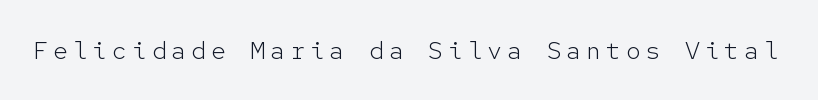
{"italic": "no", "bold": "no", "underline": "no", "glyph_px": 25}
